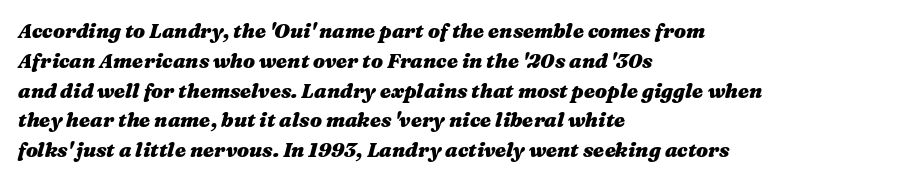
Q: Is the text bold? A: Yes.
Q: Is the text italic (slanted)? A: Yes, it leans right by about 16 degrees.
Q: Is the text underlined? A: No.
Q: How is the paragraph aligned? A: Left-aligned.
Q: Is the spacing between letters normal or unusually wide? A: Normal.
Q: Is the spacing between lines tight, normal or loose? A: Normal.
